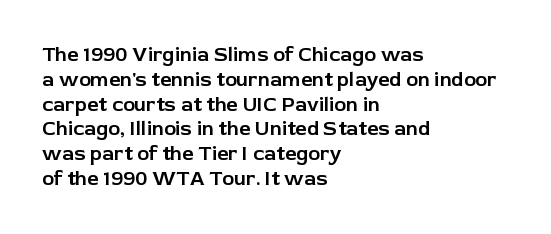
A roman cut, with each character standing at attention. The letters sit at their default tracking, neither squeezed nor spread. Compared with a centered layout, this one pins lines to the left instead. Clear beneath every line of the passage.
